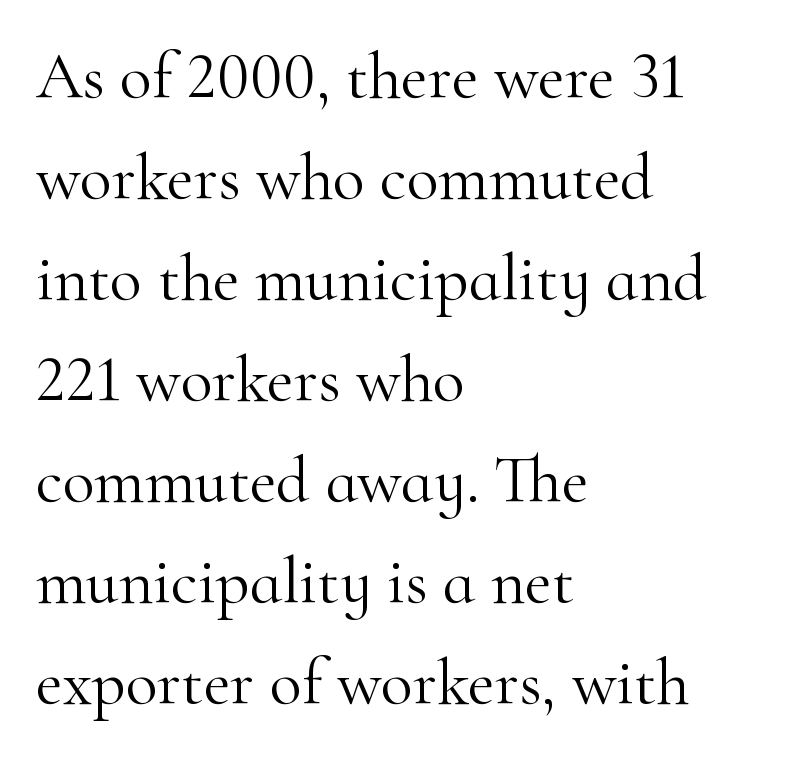
{"serif": "yes", "italic": "no", "bold": "no", "weight": "light", "width": "normal", "stroke_contrast": "high", "x_height": "small", "monospaced": "no", "underline": "no", "align": "left", "line_spacing": "normal", "line_spacing_ratio": 1.53, "letter_spacing": "normal", "letter_spacing_em": 0.0, "glyph_px": 66}
